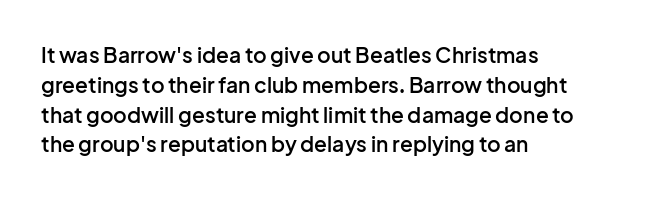
{"italic": "no", "bold": "semi", "underline": "no", "align": "left", "line_spacing": "normal", "line_spacing_ratio": 1.42, "letter_spacing": "normal", "letter_spacing_em": 0.0, "glyph_px": 21}
